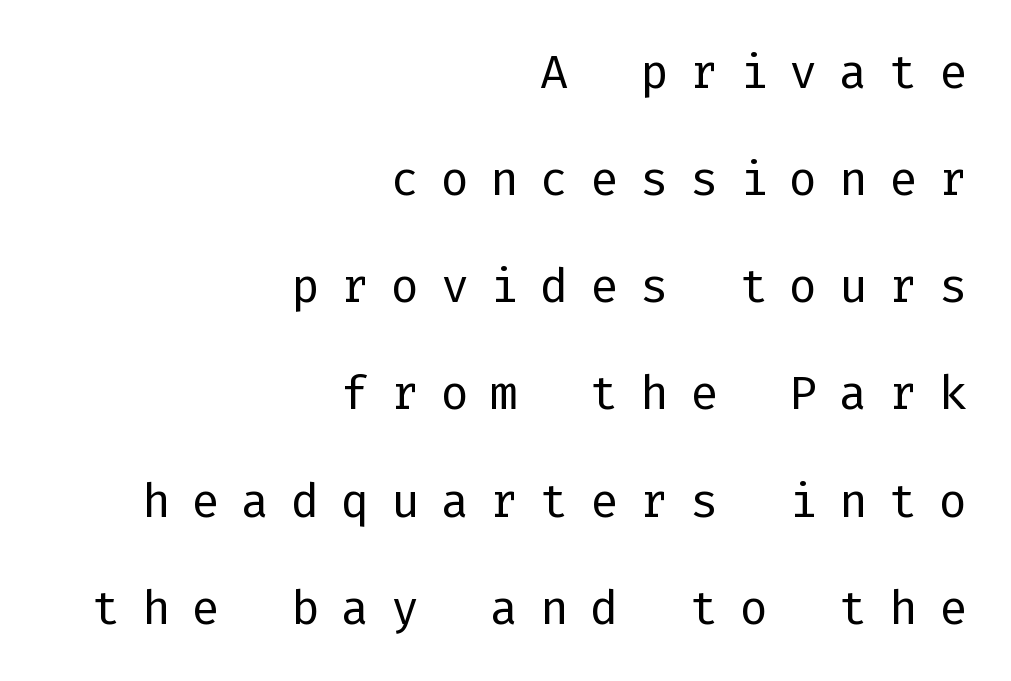
{"serif": "no", "italic": "no", "bold": "no", "weight": "regular", "width": "normal", "stroke_contrast": "low", "x_height": "medium", "underline": "no", "align": "right", "line_spacing": "loose", "line_spacing_ratio": 2.28, "letter_spacing": "wide", "letter_spacing_em": 0.46, "glyph_px": 47}
